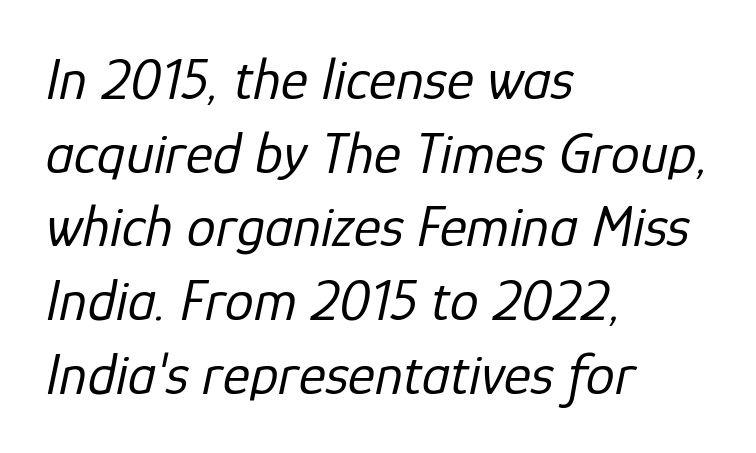
{"italic": "yes", "lean": "right", "slant_degrees": 12, "bold": "no", "weight": "regular", "width": "normal", "stroke_contrast": "low", "x_height": "medium", "monospaced": "no", "underline": "no", "align": "left", "line_spacing": "normal", "line_spacing_ratio": 1.27, "letter_spacing": "normal", "letter_spacing_em": 0.0, "glyph_px": 58}
